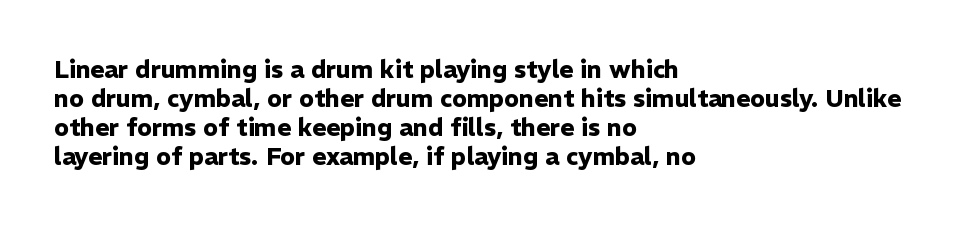
Q: Is the text bold? A: Yes.
Q: Is the text italic (slanted)? A: No, it is upright.
Q: Is the text underlined? A: No.
Q: How is the paragraph aligned? A: Left-aligned.
Q: Is the spacing between letters normal or unusually wide? A: Normal.
